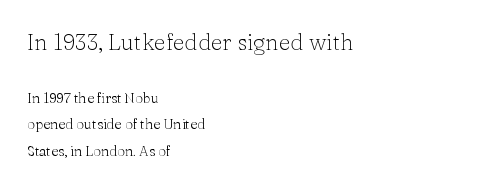
The image shows 23 px text type, upright; set left-aligned, line spacing 1.89x, normal letter spacing, not underlined; the first (top) block is 1.64x larger.
